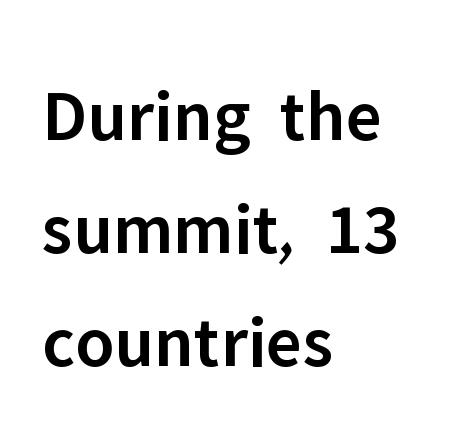
Q: Is the text bold? A: Semi-bold.
Q: Is the text italic (slanted)? A: No, it is upright.
Q: Is the typeface a serif or a sans-serif typeface? A: Sans-serif.
Q: Is the text underlined? A: No.
Q: How is the paragraph aligned? A: Left-aligned.
Q: Is the spacing between letters normal or unusually wide? A: Normal.
Q: Is the spacing between lines tight, normal or loose? A: Normal.
Q: Width (condensed, normal, or wide)? A: Normal.
Q: Stroke contrast? A: Low.
Q: x-height? A: Medium.
Q: Monospaced? A: No.
